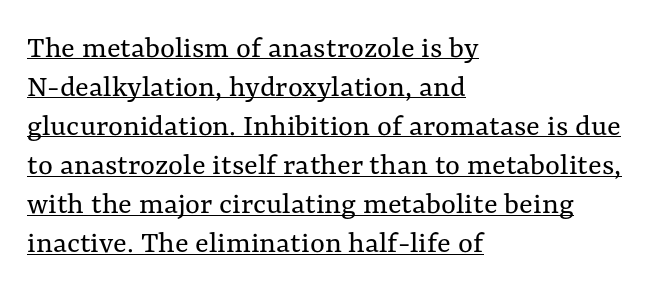
The image shows 32 px regular-weight type, upright; set left-aligned, line spacing 1.22x, normal letter spacing, underlined; medium stroke contrast and a medium x-height.
